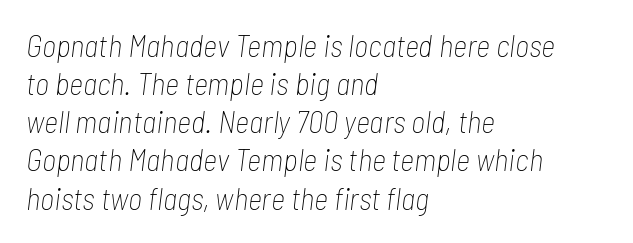
A typesetter would call this proportional, since set widths differ per character. These glyphs show unthickened strokes, regular width or finer. Yep, that's italic — everything's leaning. You could call the tracking neutral — neither tight nor loose. The foot of each line stays bare and open. In CSS terms this would be text-align: left.
